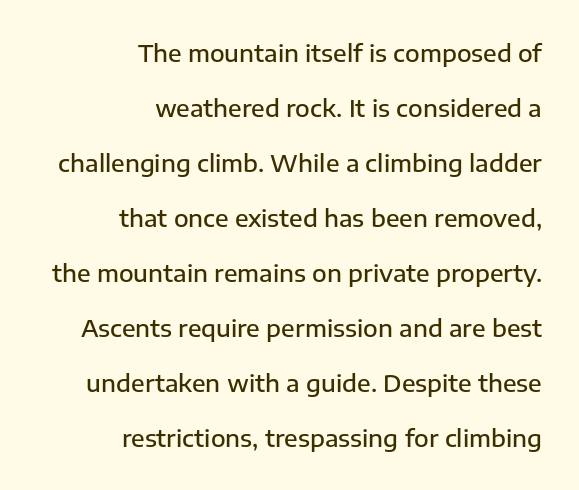
{"italic": "no", "bold": "semi", "underline": "no", "align": "right", "line_spacing": "loose", "line_spacing_ratio": 2.29, "letter_spacing": "normal", "letter_spacing_em": 0.0, "glyph_px": 24}
